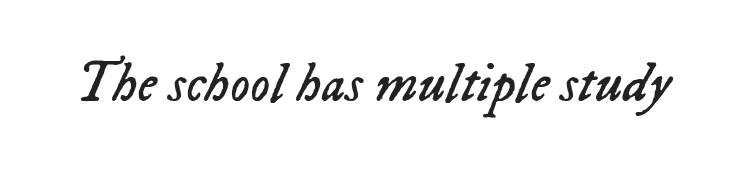
Q: Is the text bold? A: No.
Q: Is the text italic (slanted)? A: Yes, it leans right by about 23 degrees.
Q: Is the text underlined? A: No.
Q: Is the spacing between letters normal or unusually wide? A: Normal.
Q: Width (condensed, normal, or wide)? A: Normal.
Q: Stroke contrast? A: Low.
Q: x-height? A: Medium.
Q: Monospaced? A: No.
